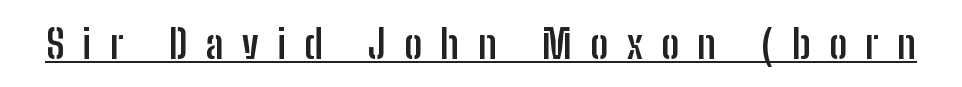
The passage shown is typed in a proportional face where columns would drift. Words appear elongated and porous because spacing is wide. The text was rendered using a sans face with plain stroke endings. Quick note: not italic, upright. Weight: bold. The words here are underlined.
